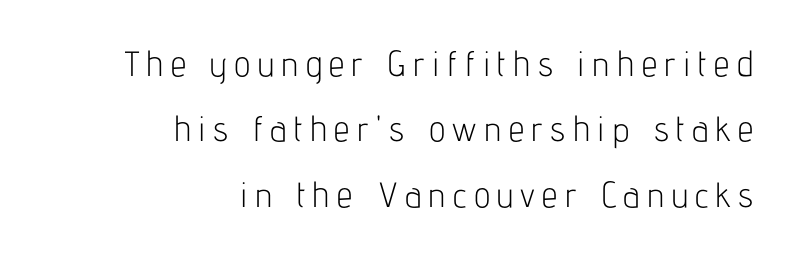
Q: Is the text bold? A: No.
Q: Is the text italic (slanted)? A: No, it is upright.
Q: Is the typeface a serif or a sans-serif typeface? A: Sans-serif.
Q: Is the text underlined? A: No.
Q: How is the paragraph aligned? A: Right-aligned.
Q: Is the spacing between letters normal or unusually wide? A: Unusually wide.
Q: Width (condensed, normal, or wide)? A: Condensed.
Q: Stroke contrast? A: Low.
Q: x-height? A: Medium.
Q: Monospaced? A: No.
